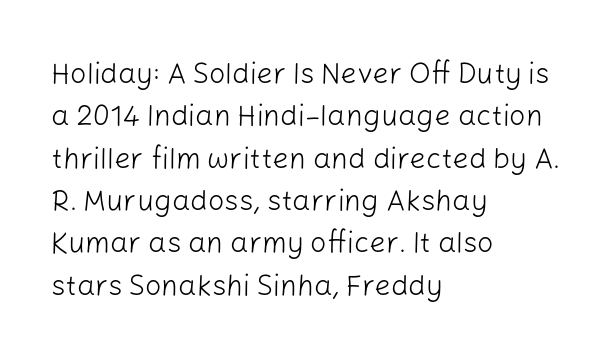
Q: Is the text bold? A: No.
Q: Is the text italic (slanted)? A: No, it is upright.
Q: Is the typeface a serif or a sans-serif typeface? A: Sans-serif.
Q: Is the text underlined? A: No.
Q: How is the paragraph aligned? A: Left-aligned.
Q: Is the spacing between letters normal or unusually wide? A: Normal.
Q: Is the spacing between lines tight, normal or loose? A: Normal.
Q: Width (condensed, normal, or wide)? A: Normal.
Q: Stroke contrast? A: Low.
Q: x-height? A: Medium.
Q: Monospaced? A: No.
